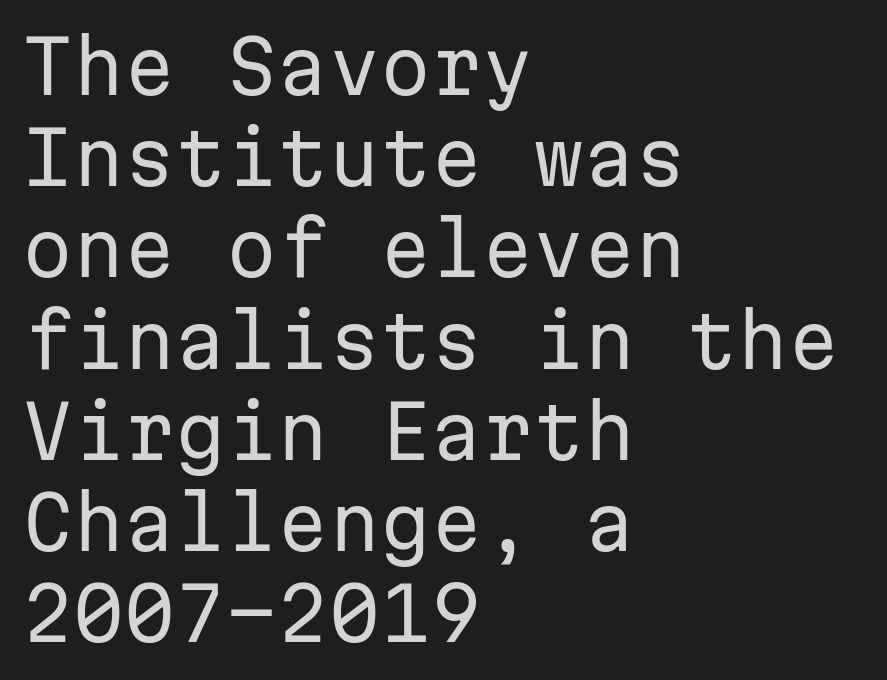
Only glyphs here, with clear space below each row. A classic flush-left, rag-right setting is used for this passage. The passage shown is typed in a monospace face where columns stay perfectly aligned. The typeface chosen for these lines omits serifs. When letters stand straight like this, we call the style roman or upright. Weight: regular or lighter.
